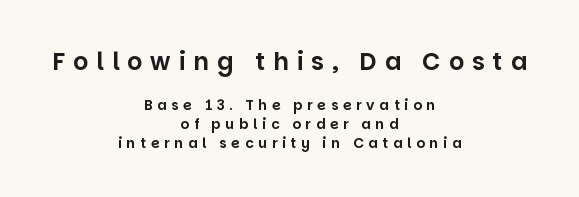
The image shows 24 px text type, upright; set centered, normal line spacing (1.34x), unusually wide letter spacing (+0.33 em), not underlined; the first (top) block is 1.71x larger.
